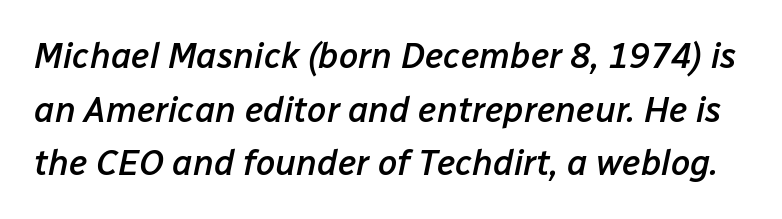
The image shows 35 px semibold type, italic (leaning right); set normal line spacing (1.53x), normal letter spacing, not underlined; low stroke contrast and a medium x-height.
